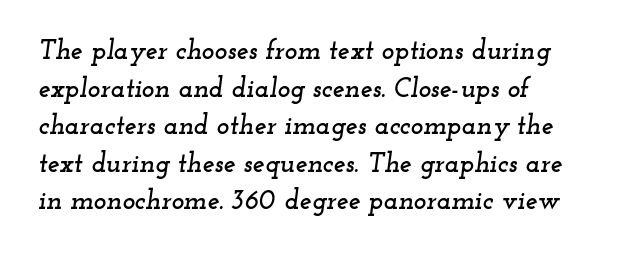
The type is set solid horizontally, with unmodified tracking. Regular leading. Slant detected: the letters are inclined. The strip under each line holds only bare page. Which margin do the lines hug? The left one — the right edge is uneven.
